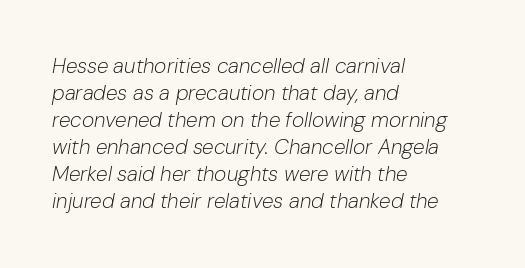
Q: Is the text bold? A: No.
Q: Is the text italic (slanted)? A: Yes, it leans right by about 10 degrees.
Q: Is the text underlined? A: No.
Q: How is the paragraph aligned? A: Left-aligned.
Q: Is the spacing between letters normal or unusually wide? A: Normal.
Q: Is the spacing between lines tight, normal or loose? A: Normal.
